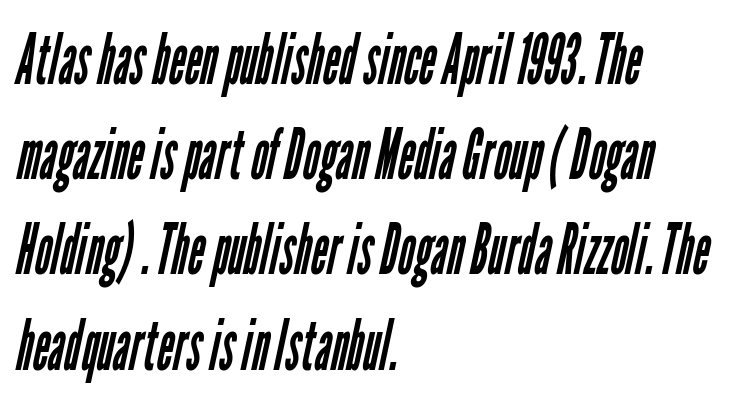
Q: Is the text bold? A: No.
Q: Is the typeface a serif or a sans-serif typeface? A: Sans-serif.
Q: Is the text underlined? A: No.
Q: How is the paragraph aligned? A: Left-aligned.
Q: Is the spacing between letters normal or unusually wide? A: Normal.
Q: Is the spacing between lines tight, normal or loose? A: Normal.
Q: Width (condensed, normal, or wide)? A: Condensed.
Q: Stroke contrast? A: Low.
Q: x-height? A: Medium.
Q: Monospaced? A: No.
